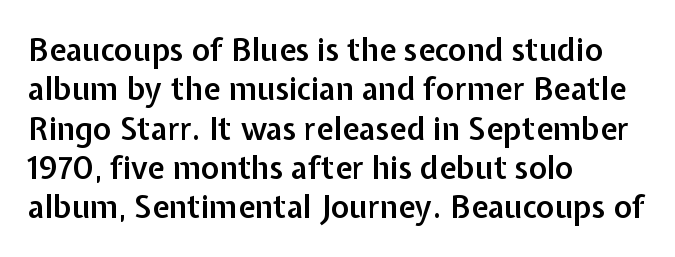
One-word summary of the alignment: left. Do the characters align in a grid? No, the font is proportional. I'd describe the lettering as semibold — firm but not a full bold. The font's upright variant was chosen for this text. Compared with typical paragraphs, the rows here are spaced about the same.
